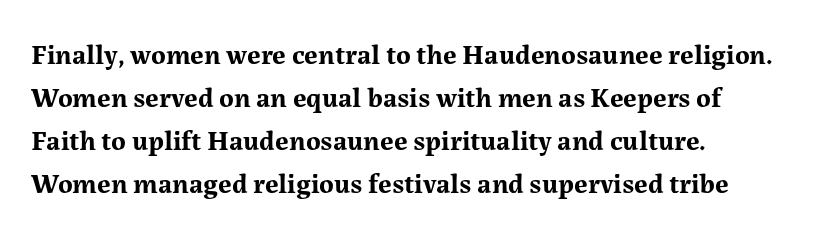
The image shows 28 px bold serif type, upright; set left-aligned, normal line spacing (1.54x), normal letter spacing, not underlined; medium stroke contrast and a medium x-height.
